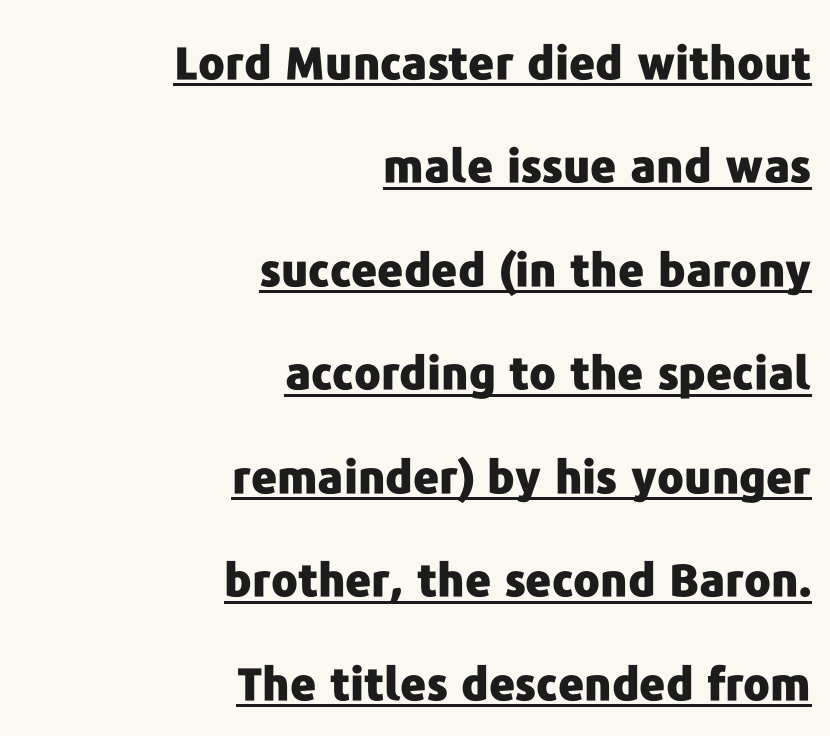
{"serif": "no", "italic": "no", "bold": "yes", "weight": "heavy", "width": "normal", "stroke_contrast": "low", "x_height": "medium", "monospaced": "no", "underline": "yes", "align": "right", "line_spacing": "loose", "line_spacing_ratio": 2.3, "letter_spacing": "normal", "letter_spacing_em": 0.0, "glyph_px": 45}
